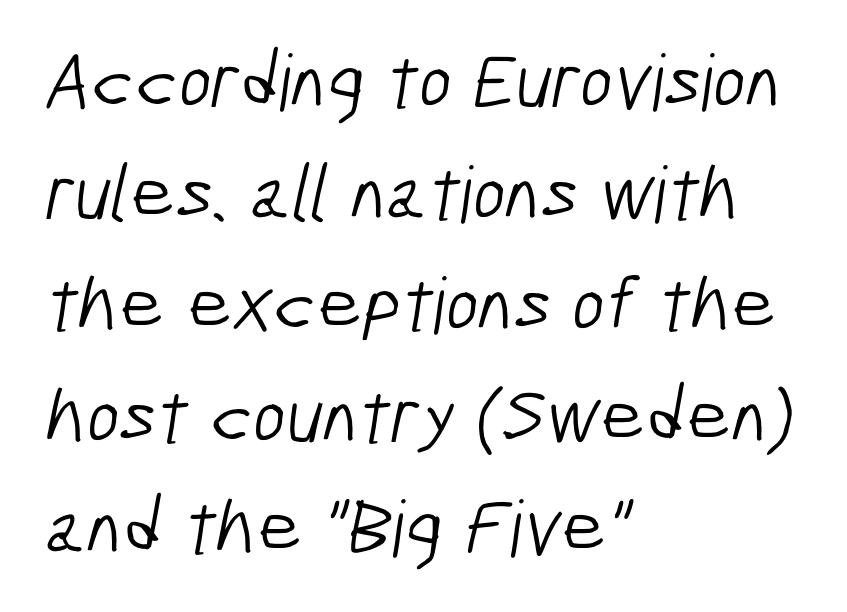
The image shows 78 px light, condensed sans-serif type; set left-aligned, normal line spacing (1.43x), normal letter spacing, not underlined; low stroke contrast and a medium x-height.
